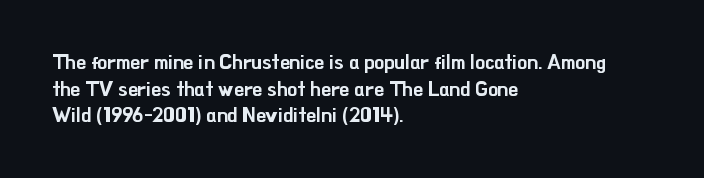
Q: Is the text italic (slanted)? A: No, it is upright.
Q: Is the text underlined? A: No.
Q: How is the paragraph aligned? A: Left-aligned.
Q: Is the spacing between letters normal or unusually wide? A: Normal.
Q: Is the spacing between lines tight, normal or loose? A: Normal.
